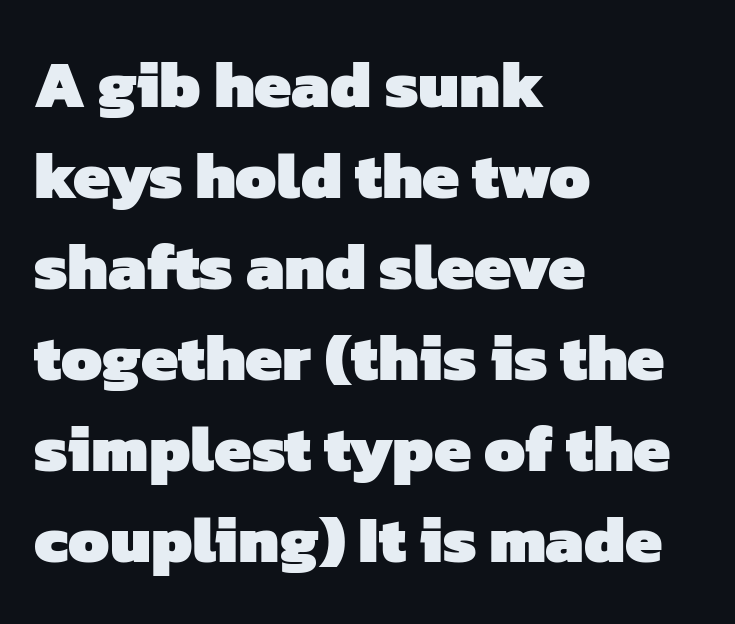
Is this a fixed-width face? No — the glyphs have proportional, varying widths. Weight: bold. Any mark beneath the type? The region is blank. The setting favours the left margin, as ordinary paragraphs usually do. The vertical gap from one line to the next is medium. Compared with typical body copy, the letter spacing here is the same.
